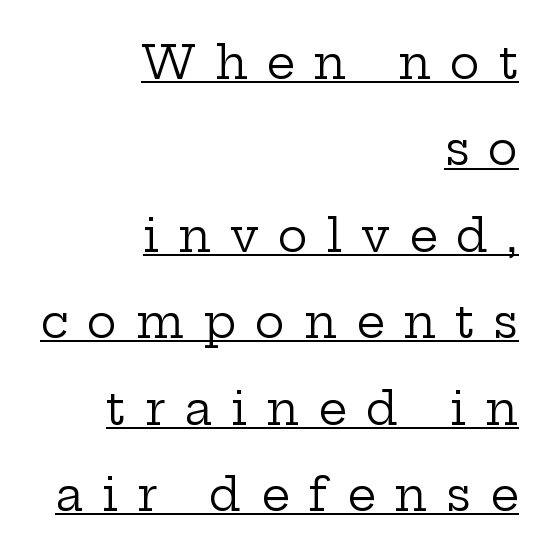
These glyphs show unthickened strokes, regular width or finer. Font category for this specimen: serif. There is plenty of visible air inserted between adjacent glyphs. You can tell it's not italic because the verticals are truly vertical. Alignment: flush right. Airy leading.
